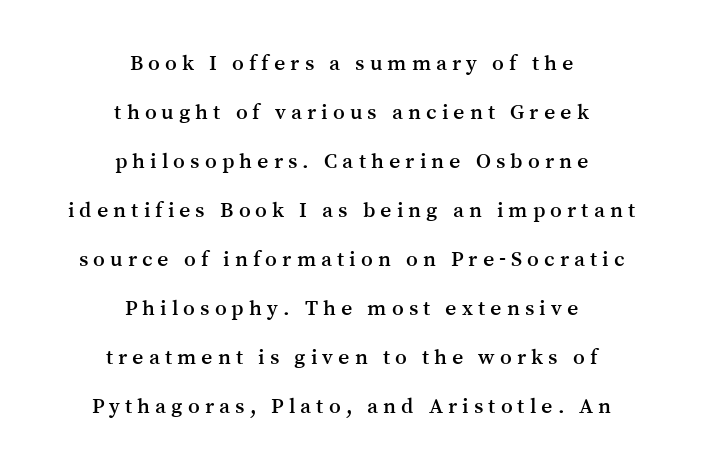
The image shows 22 px text type, upright; set centered, loose line spacing (2.23x), unusually wide letter spacing (+0.23 em), not underlined.
